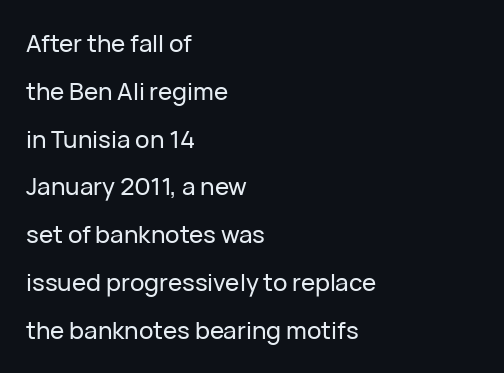
Q: Is the text italic (slanted)? A: No, it is upright.
Q: Is the text underlined? A: No.
Q: How is the paragraph aligned? A: Left-aligned.
Q: Is the spacing between letters normal or unusually wide? A: Normal.
Q: Is the spacing between lines tight, normal or loose? A: Loose.
